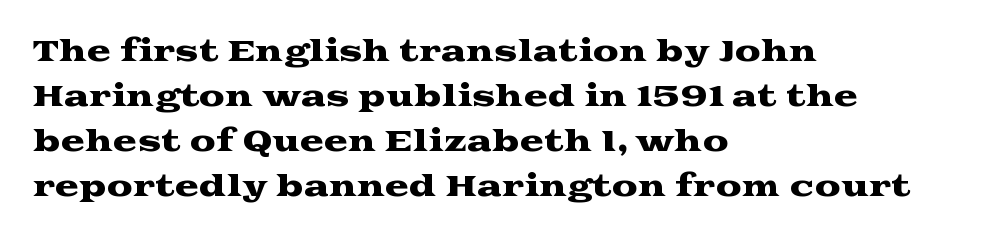
Character widths vary here, with narrow letters taking less room than wide ones. Horizontally, the lines are justified to the leading edge only. Beneath every word, the page is bare. I'd call this a serif setting — the letters wear small feet.
